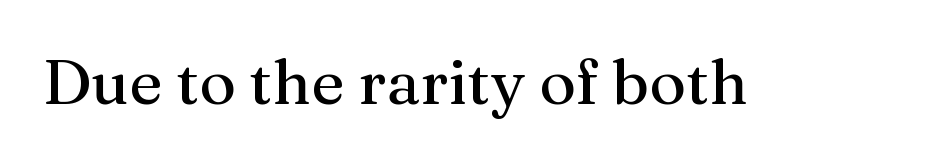
{"serif": "yes", "italic": "no", "width": "normal", "stroke_contrast": "medium", "x_height": "medium", "monospaced": "no", "underline": "no", "letter_spacing": "normal", "letter_spacing_em": 0.0, "glyph_px": 63}
